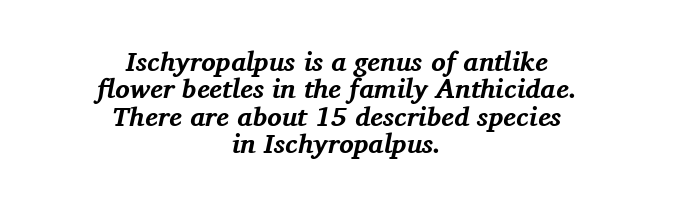
I'd describe the lettering as bold — thick and assertive. Notice how the passage keeps no hard edge, just a central spine. The area under the type is left untouched. Closely set lines give the paragraph a compact silhouette.
